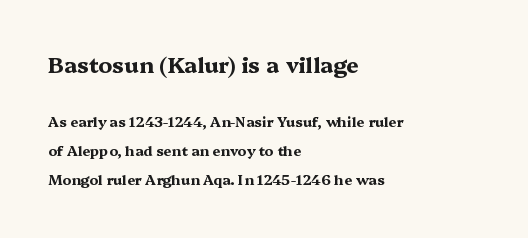
The image shows 22 px bold type, upright; set left-aligned, loose line spacing (2.07x), normal letter spacing, not underlined; the first (top) block is 1.57x larger.
